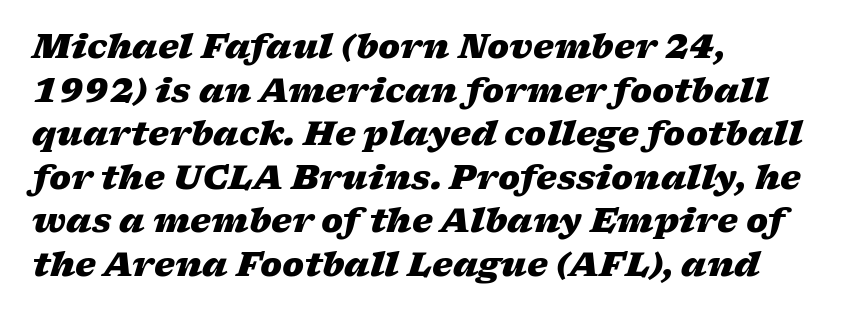
Q: Is the text bold? A: Yes.
Q: Is the text italic (slanted)? A: Yes, it leans right by about 17 degrees.
Q: Is the text underlined? A: No.
Q: How is the paragraph aligned? A: Left-aligned.
Q: Is the spacing between letters normal or unusually wide? A: Normal.
Q: Is the spacing between lines tight, normal or loose? A: Normal.
Q: Width (condensed, normal, or wide)? A: Wide.
Q: Stroke contrast? A: Low.
Q: x-height? A: Medium.
Q: Monospaced? A: No.
